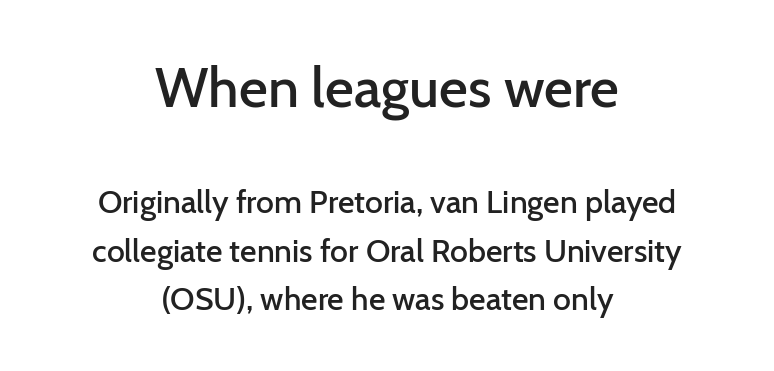
Q: Is the text bold? A: Semi-bold.
Q: Is the text italic (slanted)? A: No, it is upright.
Q: Is the typeface a serif or a sans-serif typeface? A: Sans-serif.
Q: Is the text underlined? A: No.
Q: How is the paragraph aligned? A: Centered.
Q: Is the spacing between letters normal or unusually wide? A: Normal.
Q: Is the spacing between lines tight, normal or loose? A: Normal.
Q: Which block of text is set in a larger size, the first (top) or the second (bottom)? A: The first (top) one.
Q: Width (condensed, normal, or wide)? A: Normal.
Q: Stroke contrast? A: Low.
Q: x-height? A: Medium.
Q: Monospaced? A: No.
